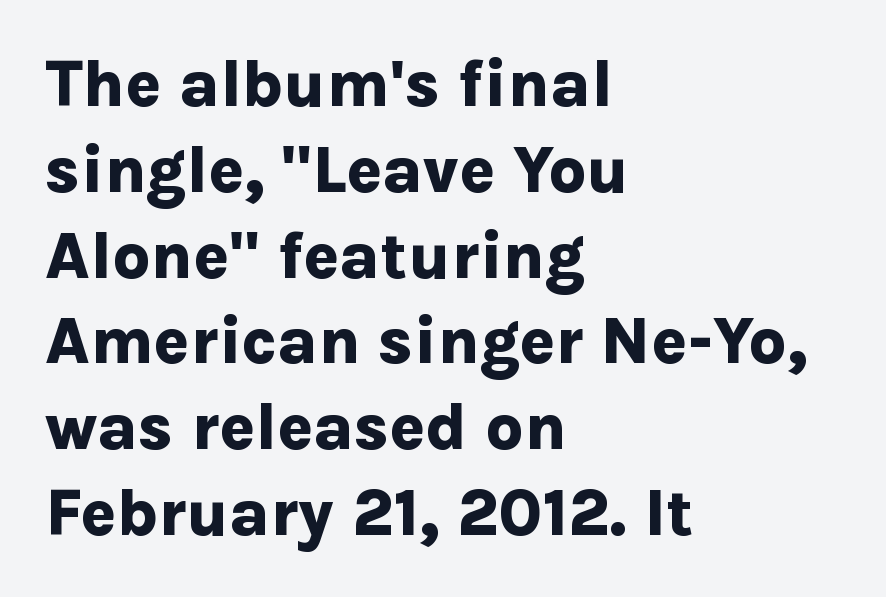
{"serif": "no", "italic": "no", "bold": "yes", "weight": "bold", "width": "normal", "stroke_contrast": "low", "x_height": "medium", "monospaced": "no", "underline": "no", "align": "left", "line_spacing": "normal", "line_spacing_ratio": 1.3, "letter_spacing": "normal", "letter_spacing_em": 0.0, "glyph_px": 66}
